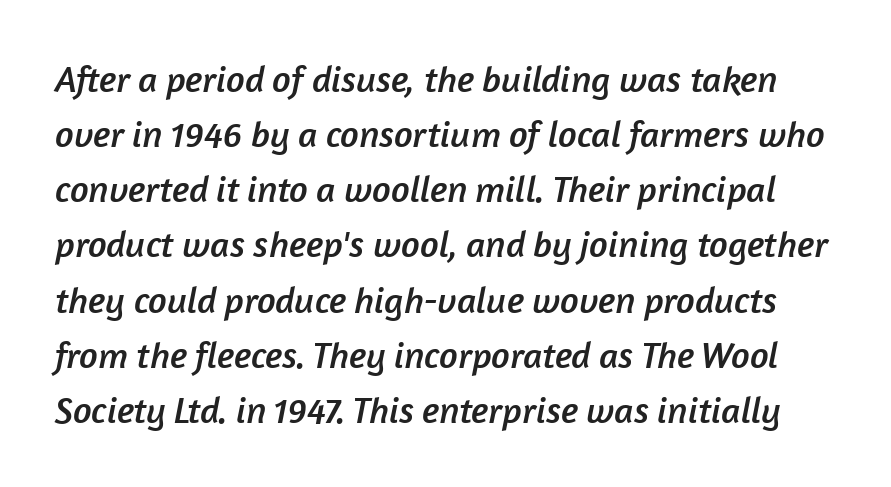
{"serif": "no", "width": "normal", "stroke_contrast": "low", "x_height": "medium", "monospaced": "no", "underline": "no", "line_spacing": "normal", "line_spacing_ratio": 1.49, "letter_spacing": "normal", "letter_spacing_em": 0.0, "glyph_px": 37}
